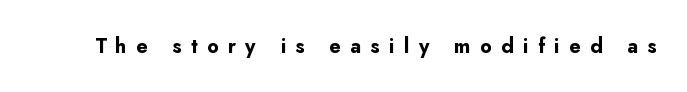
Glyph-to-glyph distance is far greater than everyday printed text. Posture: straight, roman, zero tilt. The strip under each line holds only bare page. Compared with an ordinary text face, these strokes are far heavier — a full bold.
